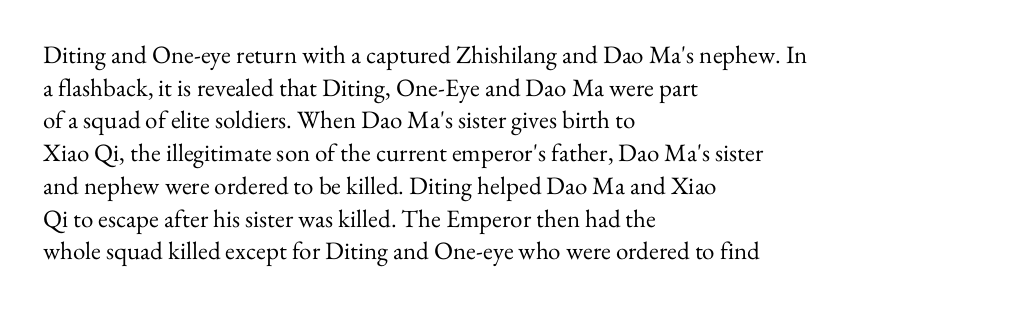
What's the leading like? Ordinary, nothing unusual. The passage shown has conventional tracking throughout. The typography opts for an upright posture over an oblique one. The passage is arranged the way most books set body copy — flush left.
